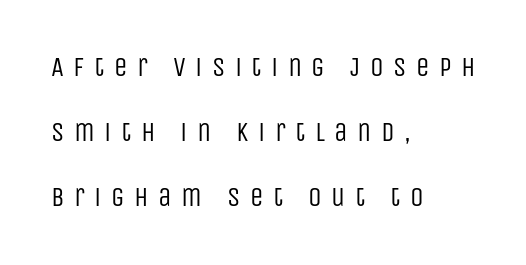
Q: Is the text bold? A: No.
Q: Is the text italic (slanted)? A: No, it is upright.
Q: Is the text underlined? A: No.
Q: How is the paragraph aligned? A: Left-aligned.
Q: Is the spacing between letters normal or unusually wide? A: Unusually wide.
Q: Is the spacing between lines tight, normal or loose? A: Loose.
